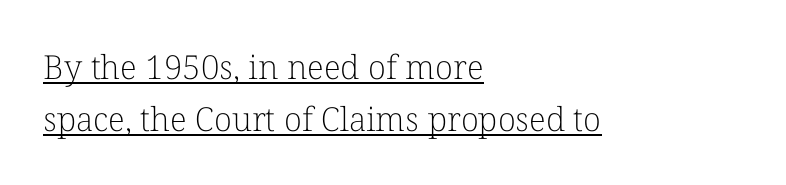
Q: Is the text bold? A: No.
Q: Is the text italic (slanted)? A: No, it is upright.
Q: Is the typeface a serif or a sans-serif typeface? A: Serif.
Q: Is the text underlined? A: Yes.
Q: How is the paragraph aligned? A: Left-aligned.
Q: Is the spacing between letters normal or unusually wide? A: Normal.
Q: Is the spacing between lines tight, normal or loose? A: Normal.
Q: Width (condensed, normal, or wide)? A: Normal.
Q: Stroke contrast? A: Low.
Q: x-height? A: Medium.
Q: Monospaced? A: No.
